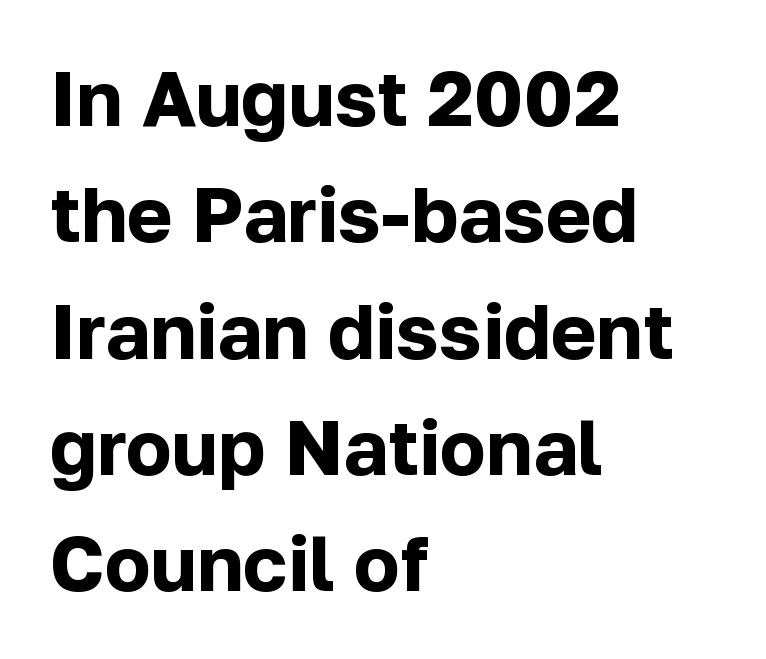
The image shows 77 px bold sans-serif type, upright; set left-aligned, normal line spacing (1.51x), normal letter spacing, not underlined; low stroke contrast and a medium x-height.
